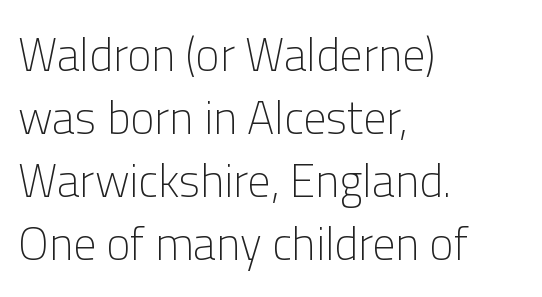
The font's upright variant was chosen for this text. Rows of type keep a routine distance in the vertical direction. Think of a printed novel: that variable character pitch is what you see here. Short and long lines alike share a common starting point at left. Check the space under the baseline: it is left empty. The letterforms sit shoulder to shoulder at normal distance.
